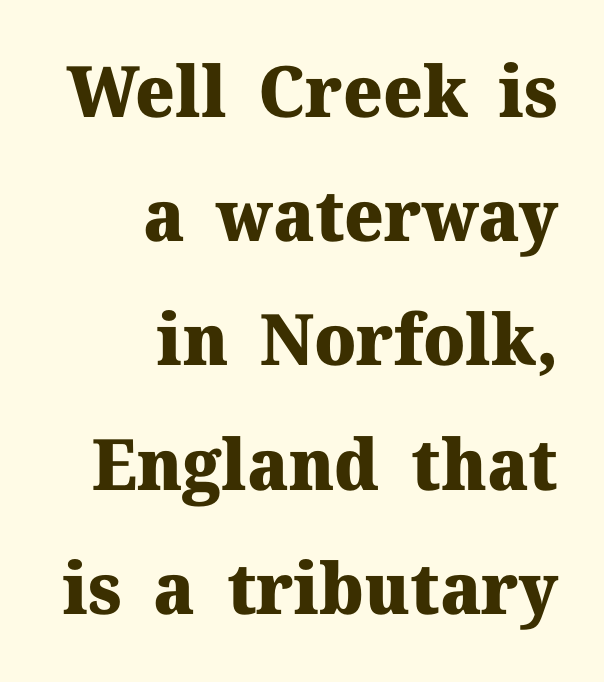
Q: Is the text bold? A: Yes.
Q: Is the text italic (slanted)? A: No, it is upright.
Q: Is the typeface a serif or a sans-serif typeface? A: Serif.
Q: Is the text underlined? A: No.
Q: How is the paragraph aligned? A: Right-aligned.
Q: Is the spacing between letters normal or unusually wide? A: Normal.
Q: Width (condensed, normal, or wide)? A: Normal.
Q: Stroke contrast? A: Medium.
Q: x-height? A: Medium.
Q: Monospaced? A: No.
